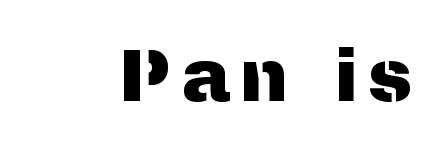
{"serif": "no", "italic": "no", "width": "normal", "stroke_contrast": "medium", "x_height": "medium", "monospaced": "no", "underline": "no", "align": "right", "glyph_px": 73}
